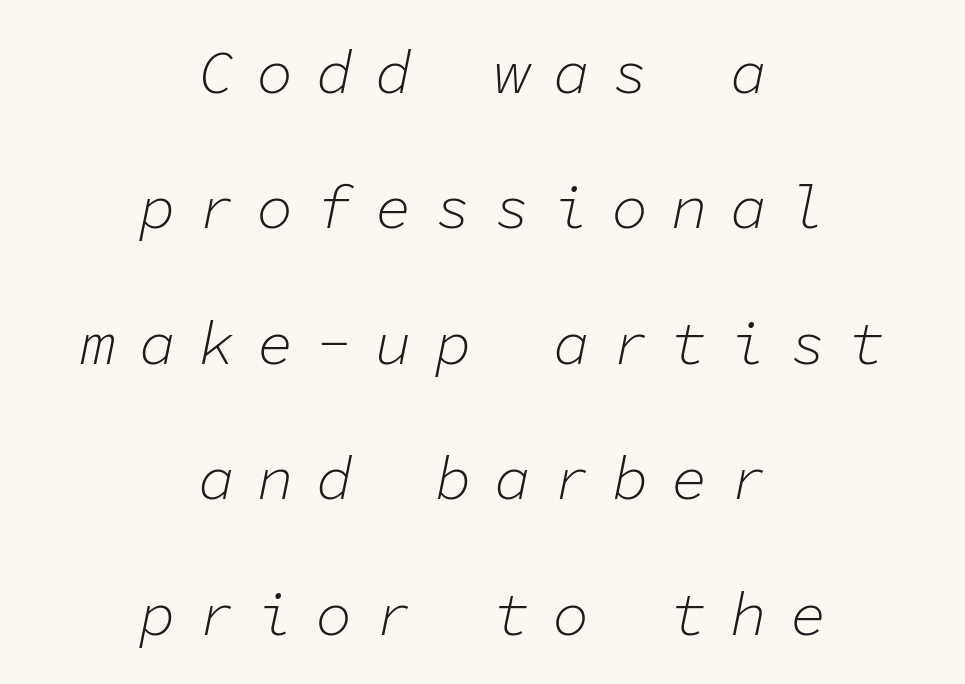
Q: Is the text bold? A: No.
Q: Is the text italic (slanted)? A: Yes, it leans right by about 11 degrees.
Q: Is the text underlined? A: No.
Q: How is the paragraph aligned? A: Centered.
Q: Is the spacing between letters normal or unusually wide? A: Unusually wide.
Q: Is the spacing between lines tight, normal or loose? A: Loose.
Q: Width (condensed, normal, or wide)? A: Normal.
Q: Stroke contrast? A: Low.
Q: x-height? A: Medium.
Q: Monospaced? A: Yes.
